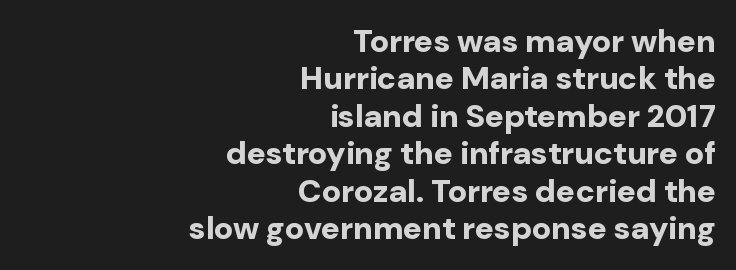
Q: Is the text bold? A: Yes.
Q: Is the text italic (slanted)? A: No, it is upright.
Q: Is the typeface a serif or a sans-serif typeface? A: Sans-serif.
Q: Is the text underlined? A: No.
Q: How is the paragraph aligned? A: Right-aligned.
Q: Is the spacing between letters normal or unusually wide? A: Normal.
Q: Width (condensed, normal, or wide)? A: Normal.
Q: Stroke contrast? A: Low.
Q: x-height? A: Medium.
Q: Monospaced? A: No.
